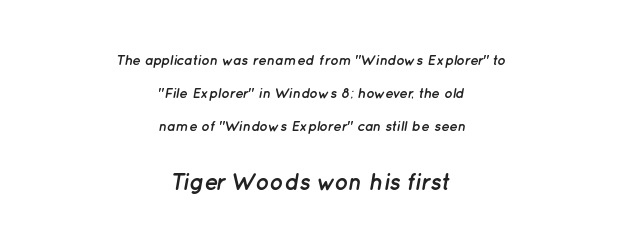
{"italic": "yes", "lean": "right", "slant_degrees": 12, "bold": "yes", "underline": "no", "align": "center", "line_spacing": "loose", "line_spacing_ratio": 2.35, "letter_spacing": "normal", "letter_spacing_em": 0.0, "larger_block": "second", "size_ratio": 1.64, "glyph_px": 23}
